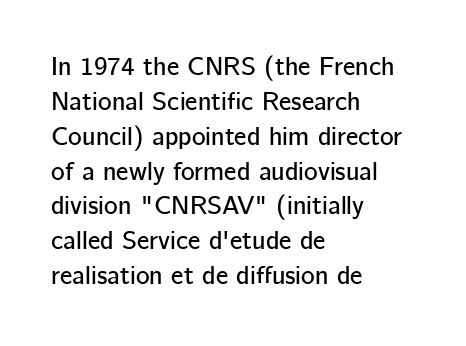
The letters stand straight up with perfectly vertical stems. Anything drawn beneath the words? Only blank space. Vertical spacing — default. Short note: letters normally spaced. Leftover space on each line is placed entirely after the last word.
